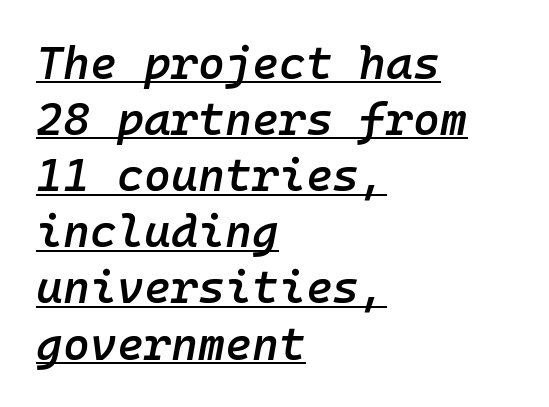
Q: Is the text bold? A: Semi-bold.
Q: Is the text italic (slanted)? A: Yes, it leans right by about 10 degrees.
Q: Is the text underlined? A: Yes.
Q: How is the paragraph aligned? A: Left-aligned.
Q: Is the spacing between letters normal or unusually wide? A: Normal.
Q: Width (condensed, normal, or wide)? A: Normal.
Q: Stroke contrast? A: Low.
Q: x-height? A: Medium.
Q: Monospaced? A: Yes.
